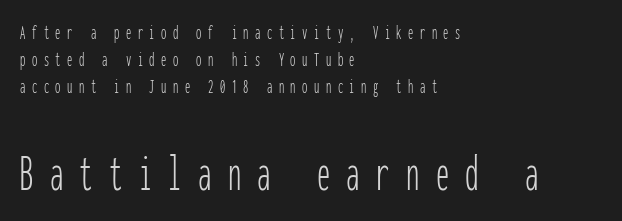
Q: Is the text bold? A: No.
Q: Is the text italic (slanted)? A: No, it is upright.
Q: Is the typeface a serif or a sans-serif typeface? A: Sans-serif.
Q: Is the text underlined? A: No.
Q: How is the paragraph aligned? A: Left-aligned.
Q: Is the spacing between letters normal or unusually wide? A: Unusually wide.
Q: Is the spacing between lines tight, normal or loose? A: Normal.
Q: Which block of text is set in a larger size, the first (top) or the second (bottom)? A: The second (bottom) one.
Q: Width (condensed, normal, or wide)? A: Condensed.
Q: Stroke contrast? A: Low.
Q: x-height? A: Medium.
Q: Monospaced? A: Yes.
